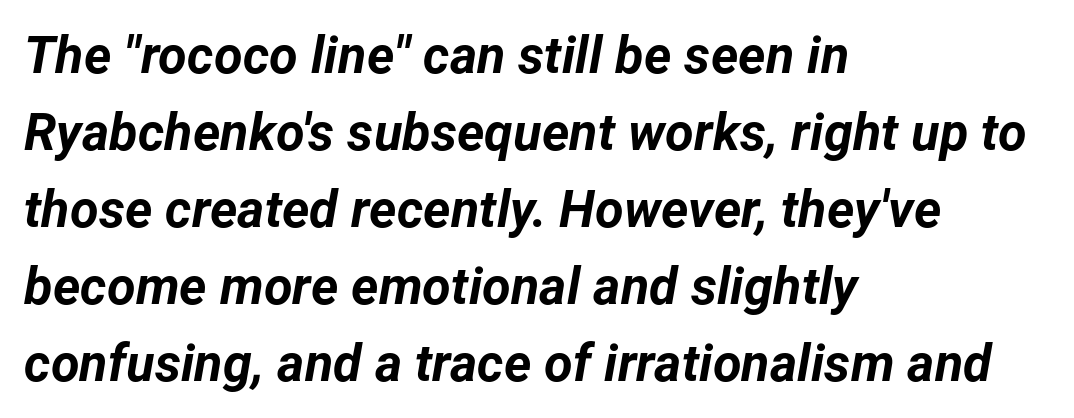
{"italic": "yes", "lean": "right", "slant_degrees": 12, "bold": "yes", "weight": "bold", "width": "normal", "stroke_contrast": "low", "x_height": "medium", "monospaced": "no", "underline": "no", "align": "left", "line_spacing": "normal", "line_spacing_ratio": 1.48, "letter_spacing": "normal", "letter_spacing_em": 0.0, "glyph_px": 52}
